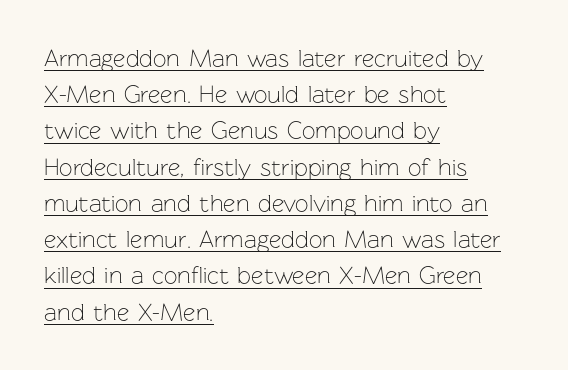
Q: Is the text bold? A: No.
Q: Is the text italic (slanted)? A: No, it is upright.
Q: Is the text underlined? A: Yes.
Q: How is the paragraph aligned? A: Left-aligned.
Q: Is the spacing between letters normal or unusually wide? A: Normal.
Q: Is the spacing between lines tight, normal or loose? A: Normal.
